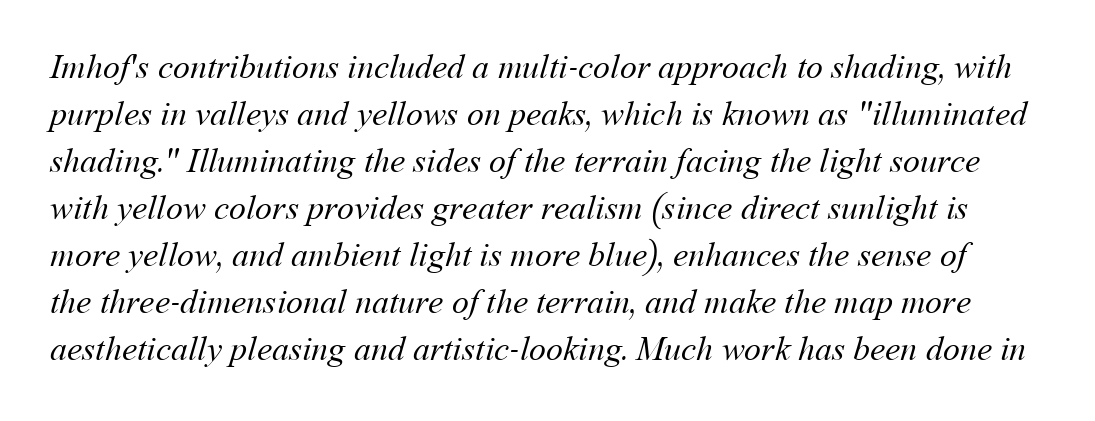
The image shows 34 px regular-weight type; set normal line spacing (1.38x), normal letter spacing, not underlined; medium stroke contrast and a medium x-height.
